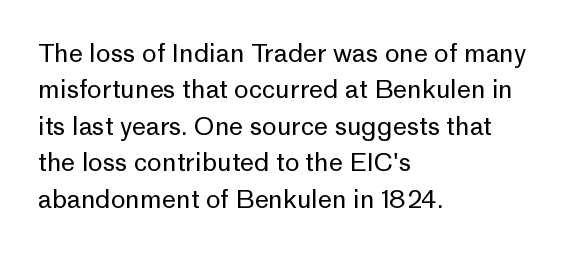
{"italic": "no", "bold": "no", "underline": "no", "align": "left", "line_spacing": "normal", "line_spacing_ratio": 1.46, "letter_spacing": "normal", "letter_spacing_em": 0.0, "glyph_px": 25}
